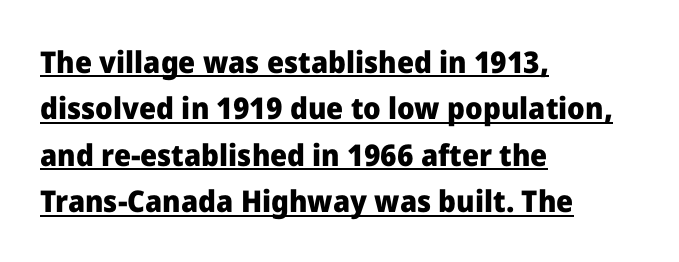
Typeset ragged right — the left edge is the straight one. The passage shown is emphatically bold. Summary of vertical rhythm: regular, with standard interline spacing. Each letter keeps its own natural width here, so spacing adapts to shape.
